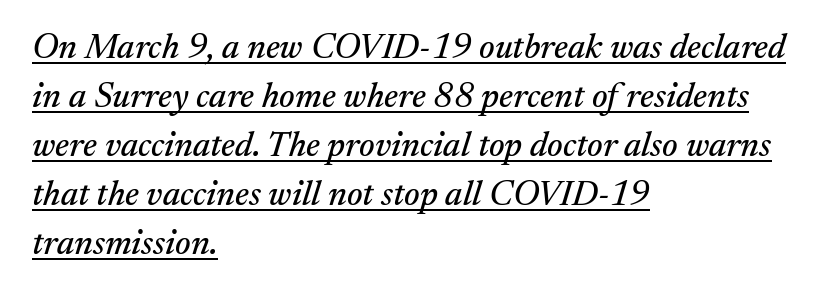
{"serif": "yes", "italic": "yes", "lean": "right", "slant_degrees": 17, "width": "normal", "stroke_contrast": "medium", "x_height": "medium", "monospaced": "no", "underline": "yes", "align": "left", "line_spacing": "normal", "line_spacing_ratio": 1.4, "letter_spacing": "normal", "letter_spacing_em": 0.0, "glyph_px": 35}
